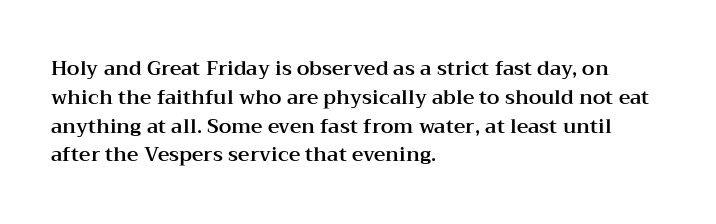
{"italic": "no", "underline": "no", "align": "left", "line_spacing": "normal", "line_spacing_ratio": 1.44, "letter_spacing": "normal", "letter_spacing_em": 0.0, "glyph_px": 20}
